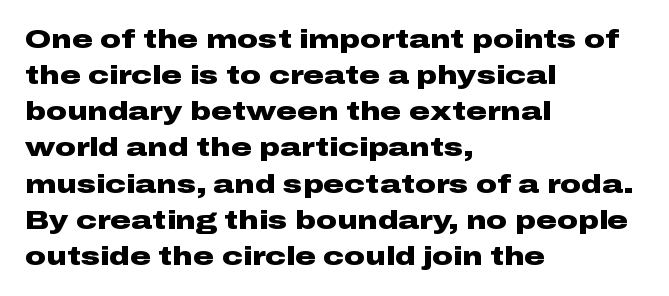
Q: Is the text bold? A: Yes.
Q: Is the text italic (slanted)? A: No, it is upright.
Q: Is the text underlined? A: No.
Q: How is the paragraph aligned? A: Left-aligned.
Q: Is the spacing between letters normal or unusually wide? A: Normal.
Q: Is the spacing between lines tight, normal or loose? A: Normal.
